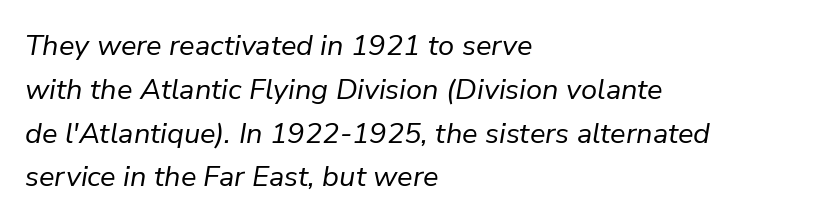
{"italic": "yes", "lean": "right", "slant_degrees": 9, "bold": "no", "weight": "regular", "width": "normal", "stroke_contrast": "low", "x_height": "medium", "monospaced": "no", "underline": "no", "align": "left", "line_spacing": "normal", "line_spacing_ratio": 1.51, "letter_spacing": "normal", "letter_spacing_em": 0.0, "glyph_px": 29}
